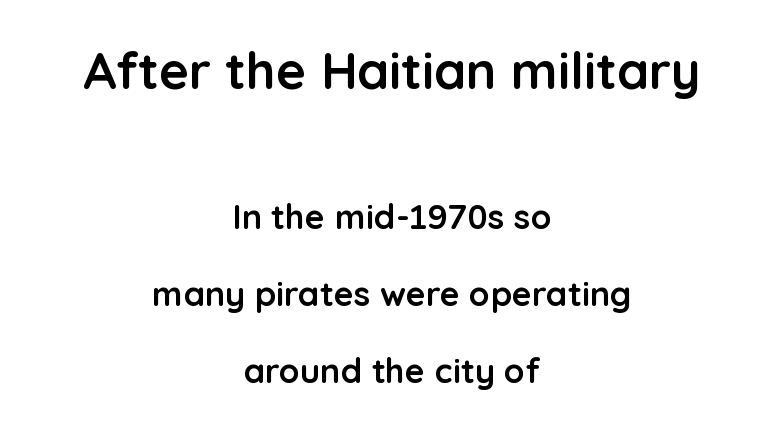
The passage shown is typed in a proportional face where columns would drift. Italic? Not at all — the glyphs are vertical. No feet cap the strokes, marking this as sans-serif type. A dark, heavy texture on the line: the type is bold. The rendering keeps characters at their native spacing.
